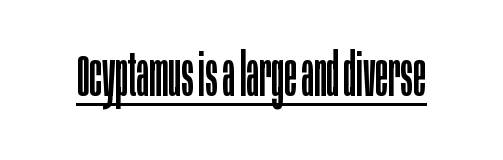
Q: Is the text bold? A: No.
Q: Is the text italic (slanted)? A: No, it is upright.
Q: Is the typeface a serif or a sans-serif typeface? A: Sans-serif.
Q: Is the text underlined? A: Yes.
Q: Is the spacing between letters normal or unusually wide? A: Normal.
Q: Width (condensed, normal, or wide)? A: Condensed.
Q: Stroke contrast? A: Low.
Q: x-height? A: Large.
Q: Monospaced? A: No.
